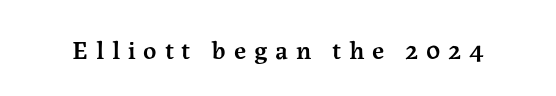
This is the in-between weight designers call semibold or demi. Style check: upright. Any mark beneath the type? The region is blank. The type is letterspaced generously, with wide tracking.
